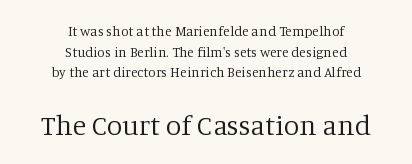
Q: Is the text bold? A: No.
Q: Is the text italic (slanted)? A: No, it is upright.
Q: Is the typeface a serif or a sans-serif typeface? A: Serif.
Q: Is the text underlined? A: No.
Q: How is the paragraph aligned? A: Centered.
Q: Is the spacing between letters normal or unusually wide? A: Normal.
Q: Is the spacing between lines tight, normal or loose? A: Normal.
Q: Which block of text is set in a larger size, the first (top) or the second (bottom)? A: The second (bottom) one.
Q: Width (condensed, normal, or wide)? A: Normal.
Q: Stroke contrast? A: Low.
Q: x-height? A: Large.
Q: Monospaced? A: No.
